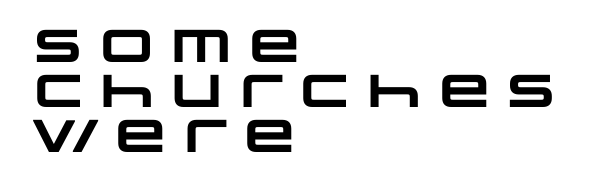
The passage shown is typeset with a sans-serif family. Very little white space separates one row of letters from the next. Line starts are locked; line ends wander. Rule under the text: the space is simply empty. Between one letter and the next there's only the usual sliver of space.
